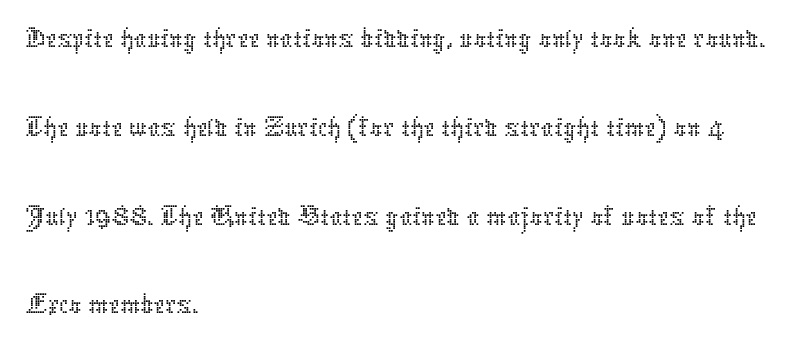
Honestly, there is no underline to notice here at all. Each letter keeps its own natural width here, so spacing adapts to shape. Tall strokes in this sample are plumb rather than angled. These lines are set flush left with a ragged right edge. In terms of letterspacing, this is plain default setting.
